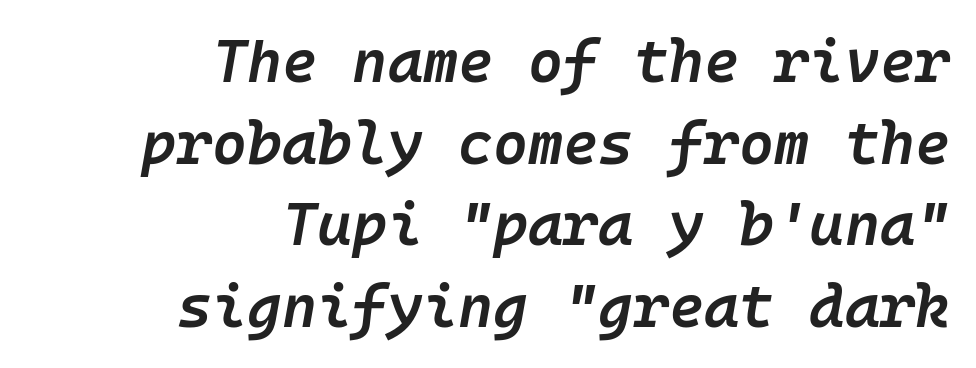
Anything drawn beneath the words? Only blank space. Every row of glyphs terminates at an identical x-position on the right. Slightly chunky letters — semibold, I'd say, not full bold. Looking at the ascenders, they clearly lean. Notice how descenders clear the ascenders below comfortably — that's standard leading. You could call the tracking neutral — neither tight nor loose.
